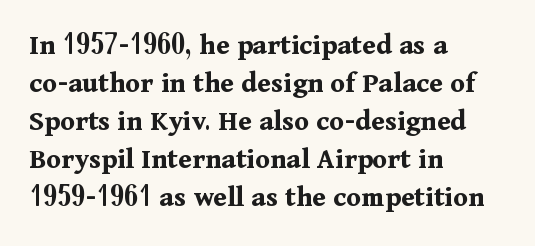
What's the leading like? Ordinary, nothing unusual. Letterform terminals end in serifs throughout the passage. Horizontally, the lines are justified to the leading edge only. Each letter keeps its own natural width here, so spacing adapts to shape. The typesetting leans heavy: a genuine bold.
